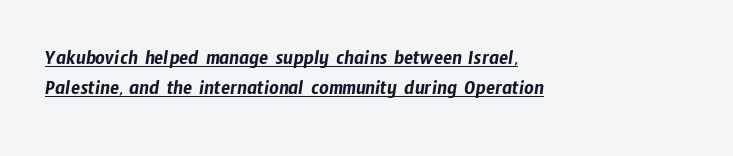
The rows are spaced the way most documents space them. The face used here is rendered with its standard letterfit. Horizontal alignment here is leftward, the default for most running prose. Underlined type.
